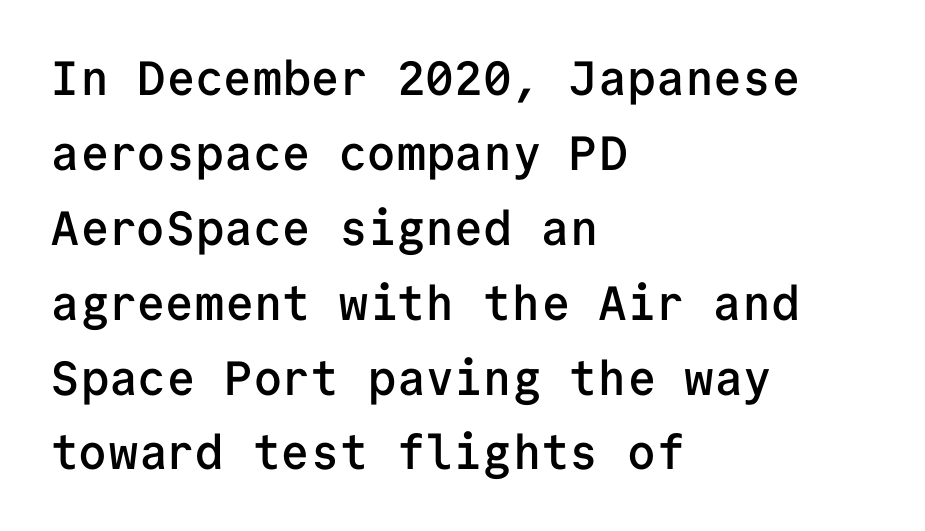
{"serif": "no", "italic": "no", "bold": "semi", "weight": "semibold", "width": "normal", "stroke_contrast": "low", "x_height": "medium", "monospaced": "yes", "underline": "no", "align": "left", "line_spacing": "normal", "line_spacing_ratio": 1.56, "letter_spacing": "normal", "letter_spacing_em": 0.0, "glyph_px": 48}
